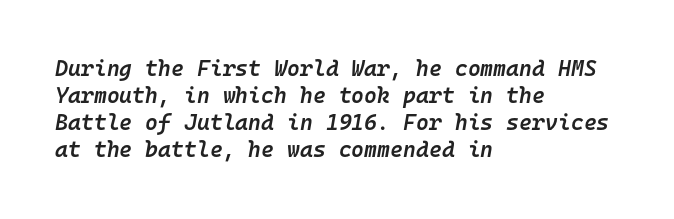
The tracking reads as untouched default to a designer's eye. Strokes here are thickened, but only to semibold level. Is the type slanted? Yes — the strokes lean at a clear angle. Bare-footed words on every line. Short and long lines alike share a common starting point at left.
